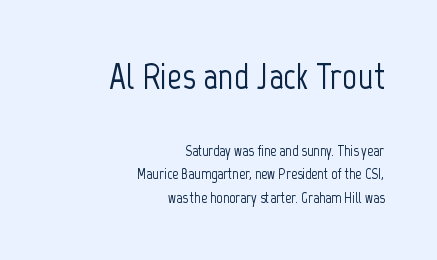
Observe the absence of serifs on each vertical stroke in this sample. A student would notice the top passage is typeset larger than what follows. Just letters on the line, the space beneath them empty. Vertical strokes here are truly vertical. These lines keep a tight, regular rhythm from letter to letter.
